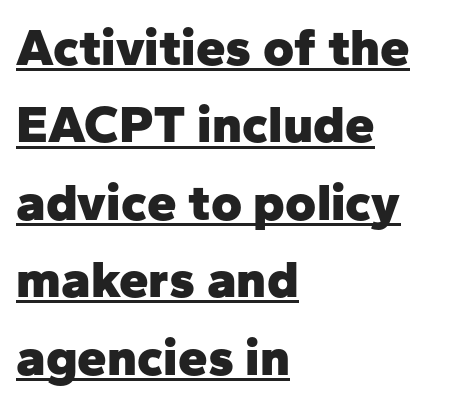
The image shows 53 px heavy sans-serif type, upright; set left-aligned, normal line spacing (1.46x), normal letter spacing, underlined; low stroke contrast and a medium x-height.
